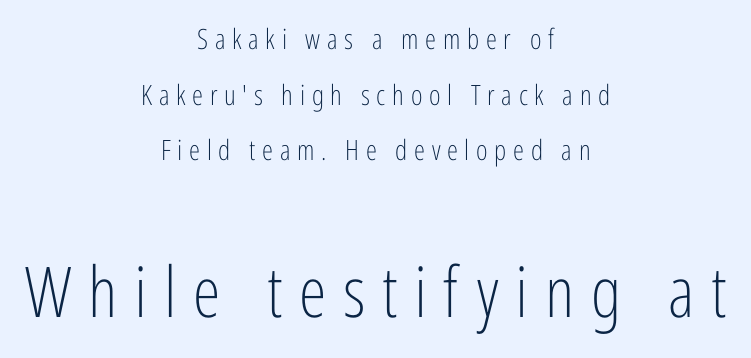
{"serif": "no", "italic": "no", "bold": "no", "weight": "light", "width": "condensed", "stroke_contrast": "low", "x_height": "medium", "monospaced": "no", "underline": "no", "align": "center", "line_spacing": "loose", "line_spacing_ratio": 1.99, "letter_spacing": "wide", "letter_spacing_em": 0.24, "larger_block": "second", "size_ratio": 2.5, "glyph_px": 70}
